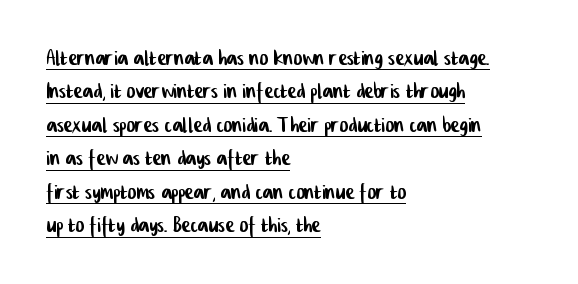
Words appear dense and cohesive because spacing is normal. Each line starts at the same left margin while the right side varies. A rule runs beneath these lines of type.
